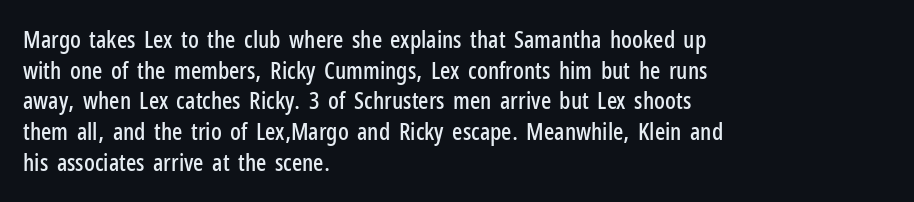
Q: Is the text italic (slanted)? A: No, it is upright.
Q: Is the text underlined? A: No.
Q: How is the paragraph aligned? A: Left-aligned.
Q: Is the spacing between letters normal or unusually wide? A: Normal.
Q: Is the spacing between lines tight, normal or loose? A: Normal.
